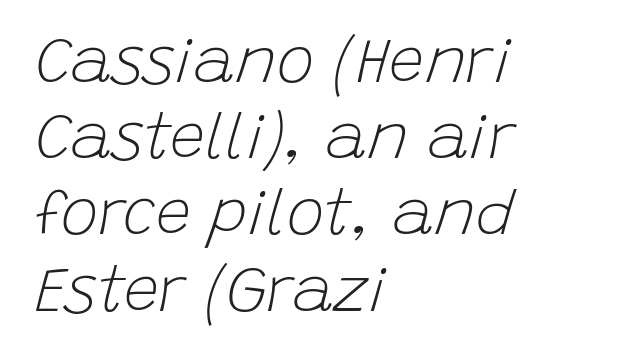
{"italic": "yes", "lean": "right", "slant_degrees": 15, "bold": "no", "weight": "light", "width": "normal", "stroke_contrast": "low", "x_height": "large", "monospaced": "no", "underline": "no", "align": "left", "line_spacing_ratio": 1.21, "letter_spacing": "normal", "letter_spacing_em": 0.0, "glyph_px": 63}
